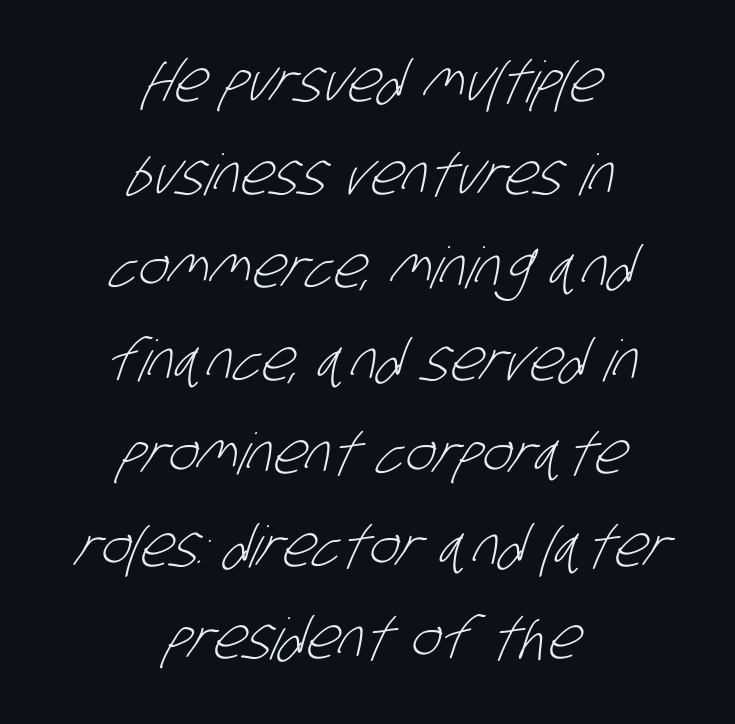
The image shows 57 px light, condensed sans-serif type; set centered, normal line spacing (1.63x), normal letter spacing, not underlined; low stroke contrast and a large x-height.
